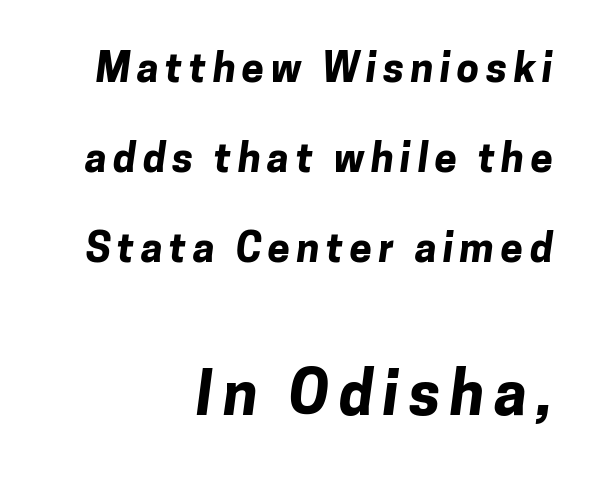
The image shows 60 px bold sans-serif type; set right-aligned, loose line spacing (2.25x), not underlined; the second (bottom) block is 1.5x larger; low stroke contrast and a medium x-height.
